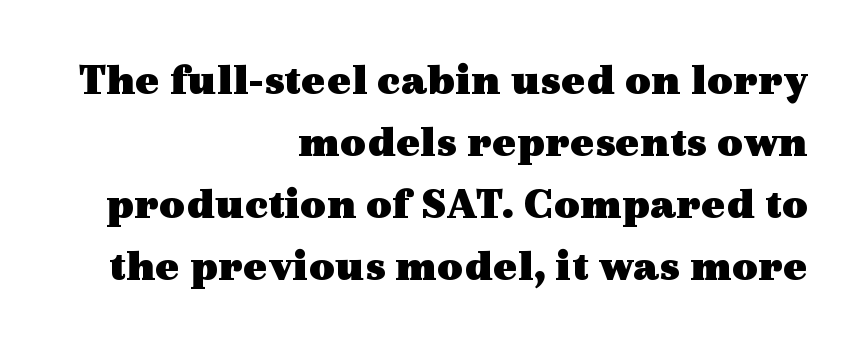
Q: Is the text bold? A: Yes.
Q: Is the text italic (slanted)? A: No, it is upright.
Q: Is the typeface a serif or a sans-serif typeface? A: Serif.
Q: Is the text underlined? A: No.
Q: How is the paragraph aligned? A: Right-aligned.
Q: Is the spacing between letters normal or unusually wide? A: Normal.
Q: Is the spacing between lines tight, normal or loose? A: Normal.
Q: Width (condensed, normal, or wide)? A: Wide.
Q: x-height? A: Medium.
Q: Monospaced? A: No.
